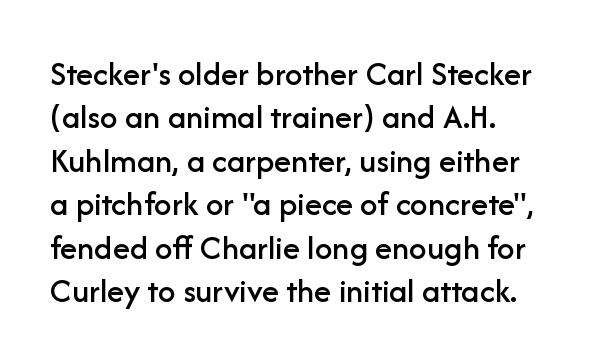
Posture: upright roman. Has an underline been added? It has not. Unlike a traditional serif, this face leaves its strokes unadorned. These lines are rendered in a variable-pitch font. Between one letter and the next there's only the usual sliver of space.
